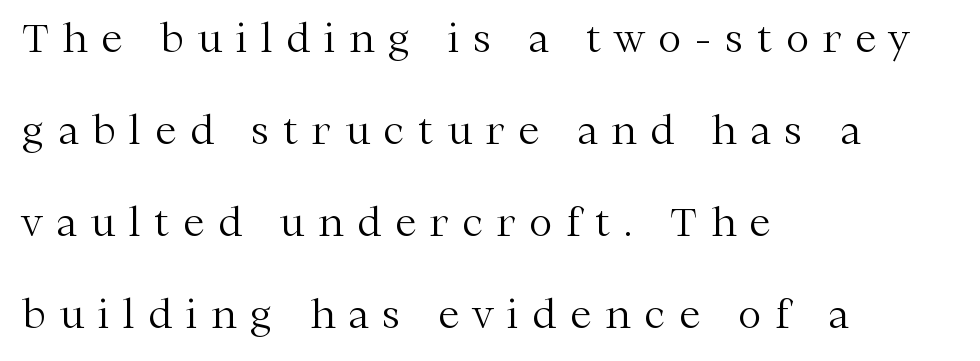
{"serif": "yes", "italic": "no", "bold": "no", "weight": "light", "width": "normal", "stroke_contrast": "medium", "x_height": "medium", "monospaced": "no", "underline": "no", "align": "left", "line_spacing": "loose", "line_spacing_ratio": 2.36, "letter_spacing": "wide", "letter_spacing_em": 0.36, "glyph_px": 39}
